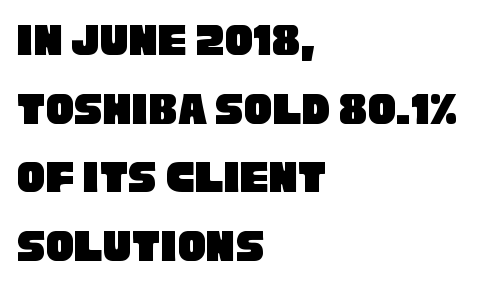
Regarding serifs, this sample does without them. The rendering uses natural spacing where letterforms have individual widths. Does the copy run flush right? No — it runs flush left. The letterforms sit shoulder to shoulder at normal distance.
